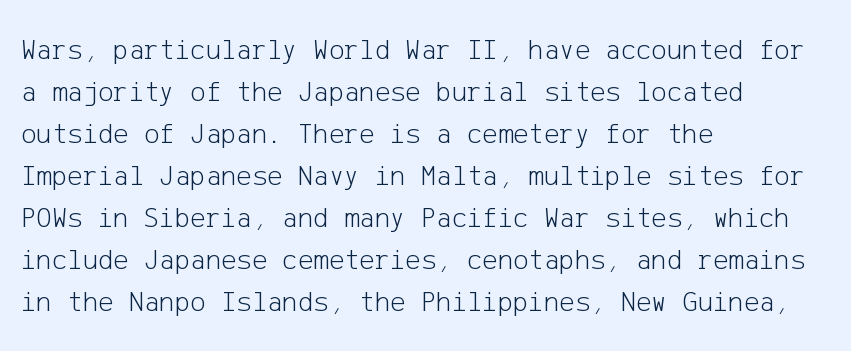
{"serif": "no", "italic": "no", "bold": "no", "weight": "light", "width": "normal", "stroke_contrast": "low", "x_height": "medium", "underline": "no", "align": "left", "line_spacing": "normal", "line_spacing_ratio": 1.45, "letter_spacing": "normal", "letter_spacing_em": 0.0, "glyph_px": 29}
